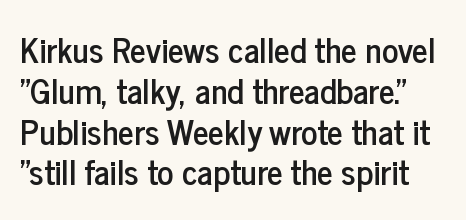
The image shows 34 px condensed sans-serif type, upright; set line spacing 1.2x, normal letter spacing, not underlined; low stroke contrast and a medium x-height.
